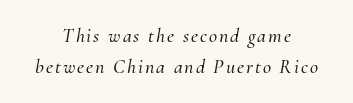
The image shows 20 px text type, italic (leaning right); set centered, normal line spacing (1.56x), not underlined.
